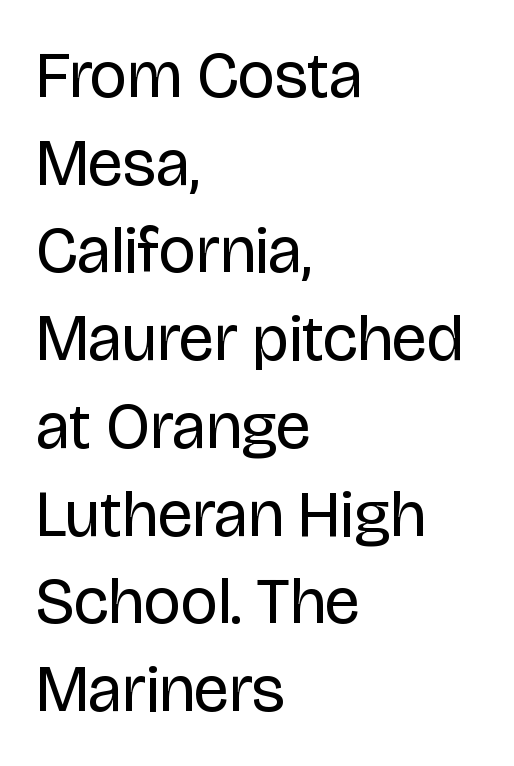
The image shows 65 px regular-weight sans-serif type, upright; set left-aligned, normal line spacing (1.35x), normal letter spacing, not underlined; low stroke contrast and a large x-height.
